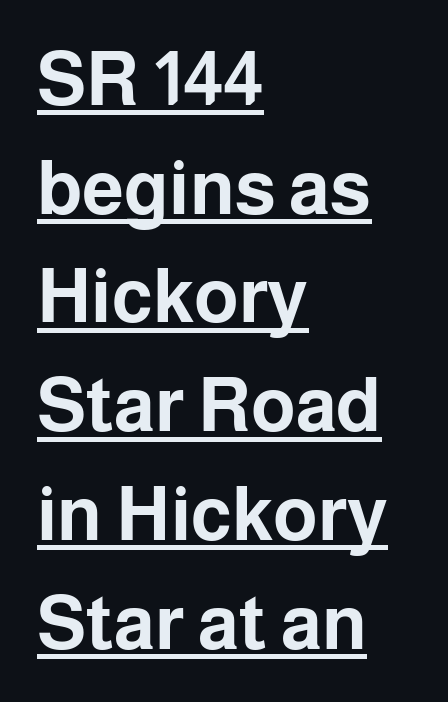
The image shows 75 px bold sans-serif type, upright; set left-aligned, normal line spacing (1.45x), normal letter spacing, underlined; low stroke contrast and a medium x-height.
